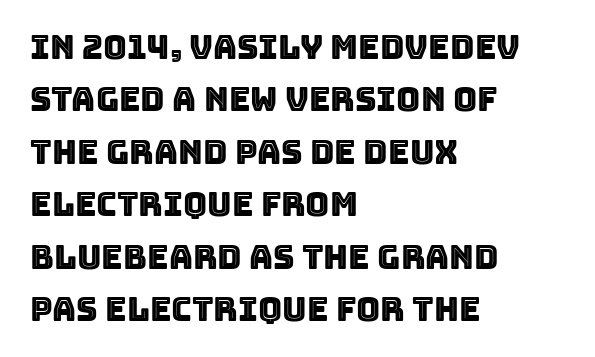
The image shows 33 px text type, upright; set left-aligned, normal line spacing (1.59x), normal letter spacing, not underlined; a large x-height.
